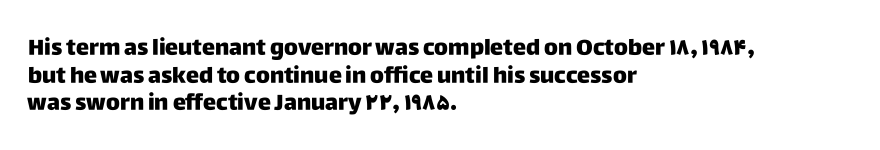
Q: Is the text italic (slanted)? A: No, it is upright.
Q: Is the text underlined? A: No.
Q: How is the paragraph aligned? A: Left-aligned.
Q: Is the spacing between letters normal or unusually wide? A: Normal.
Q: Is the spacing between lines tight, normal or loose? A: Normal.
